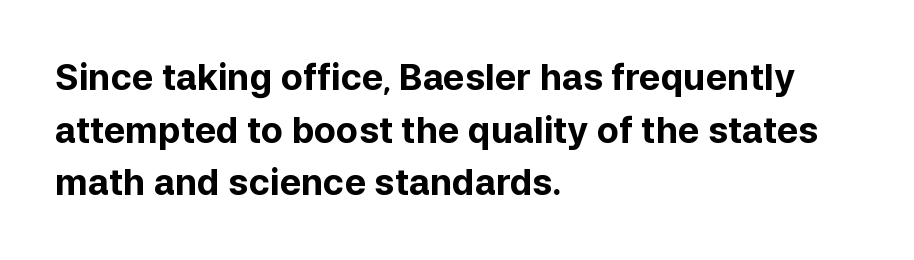
Q: Is the text bold? A: Yes.
Q: Is the text italic (slanted)? A: No, it is upright.
Q: Is the typeface a serif or a sans-serif typeface? A: Sans-serif.
Q: Is the text underlined? A: No.
Q: How is the paragraph aligned? A: Left-aligned.
Q: Is the spacing between letters normal or unusually wide? A: Normal.
Q: Is the spacing between lines tight, normal or loose? A: Normal.
Q: Width (condensed, normal, or wide)? A: Normal.
Q: Stroke contrast? A: Low.
Q: x-height? A: Medium.
Q: Monospaced? A: No.
